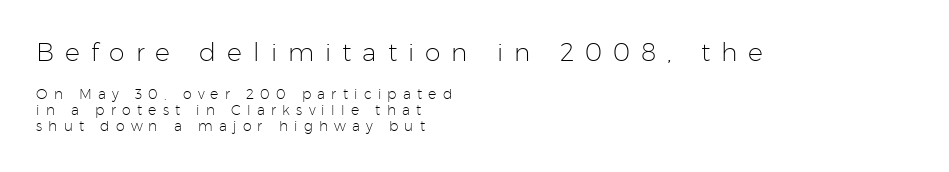
Q: Is the text bold? A: No.
Q: Is the text italic (slanted)? A: No, it is upright.
Q: Is the text underlined? A: No.
Q: How is the paragraph aligned? A: Left-aligned.
Q: Is the spacing between letters normal or unusually wide? A: Unusually wide.
Q: Which block of text is set in a larger size, the first (top) or the second (bottom)? A: The first (top) one.
